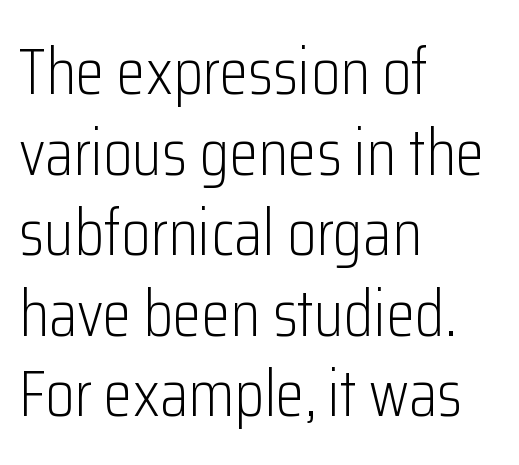
The image shows 66 px light, condensed sans-serif type, upright; set left-aligned, line spacing 1.22x, normal letter spacing, not underlined; low stroke contrast and a medium x-height.
